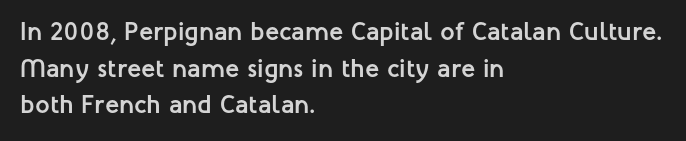
{"italic": "no", "bold": "yes", "underline": "no", "align": "left", "line_spacing": "normal", "line_spacing_ratio": 1.41, "letter_spacing": "normal", "letter_spacing_em": 0.0, "glyph_px": 26}
